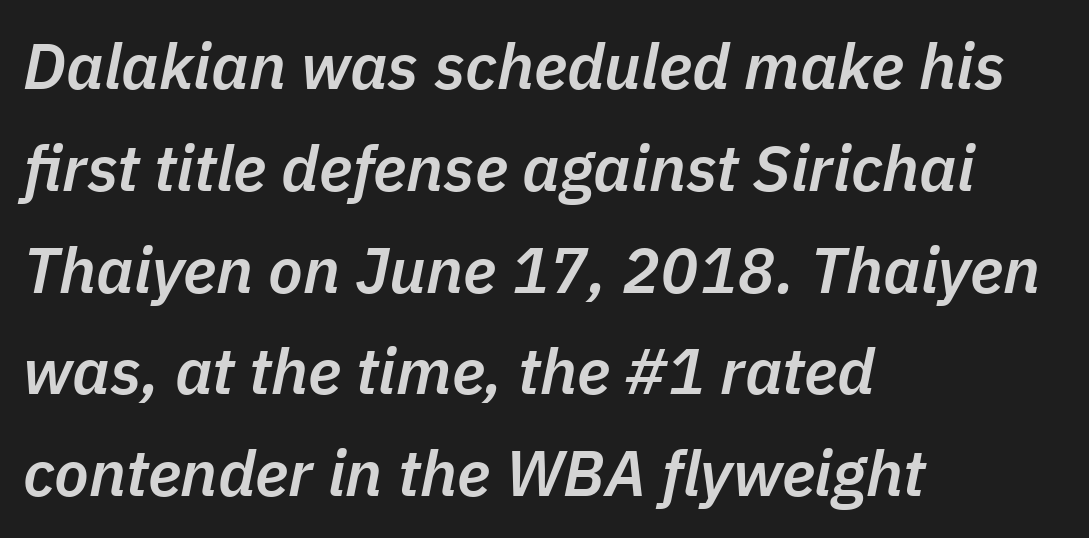
Q: Is the text bold? A: Semi-bold.
Q: Is the text italic (slanted)? A: Yes, it leans right by about 11 degrees.
Q: Is the text underlined? A: No.
Q: How is the paragraph aligned? A: Left-aligned.
Q: Is the spacing between letters normal or unusually wide? A: Normal.
Q: Is the spacing between lines tight, normal or loose? A: Normal.
Q: Width (condensed, normal, or wide)? A: Normal.
Q: Stroke contrast? A: Low.
Q: x-height? A: Medium.
Q: Monospaced? A: No.
